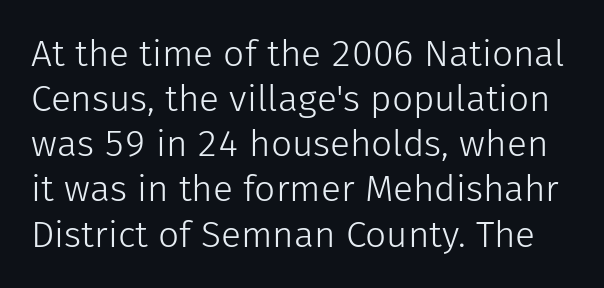
The image shows 37 px light sans-serif type, upright; set line spacing 1.22x, normal letter spacing, not underlined; low stroke contrast and a medium x-height.
